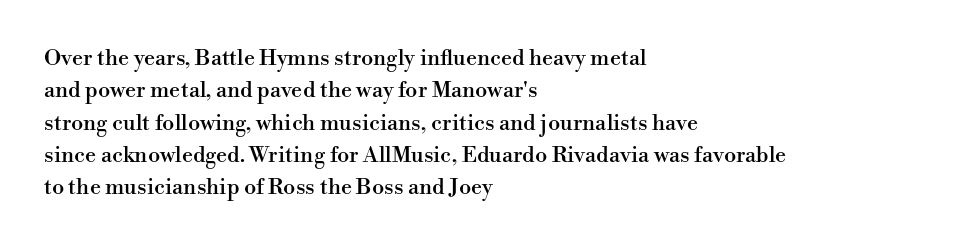
Q: Is the text italic (slanted)? A: No, it is upright.
Q: Is the text underlined? A: No.
Q: How is the paragraph aligned? A: Left-aligned.
Q: Is the spacing between letters normal or unusually wide? A: Normal.
Q: Is the spacing between lines tight, normal or loose? A: Normal.
